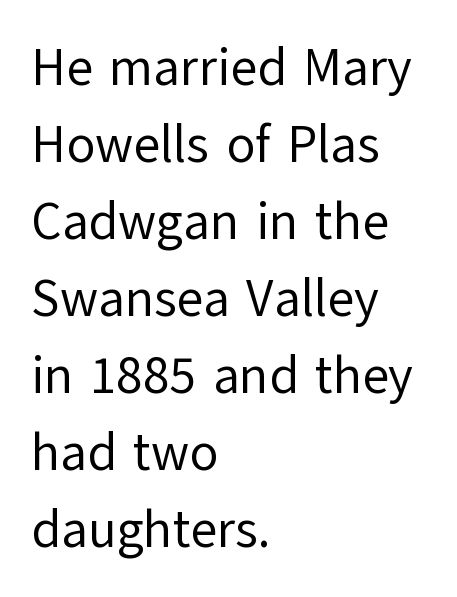
The image shows 52 px regular-weight sans-serif type, upright; set left-aligned, normal line spacing (1.48x), normal letter spacing, not underlined; low stroke contrast and a medium x-height.
